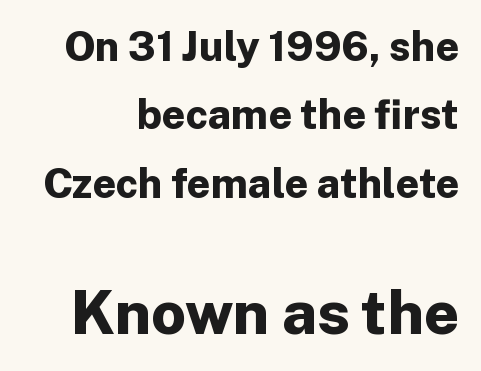
The image shows 61 px bold sans-serif type, upright; set right-aligned, normal line spacing (1.67x), normal letter spacing, not underlined; the second (bottom) block is 1.49x larger; low stroke contrast and a medium x-height.
